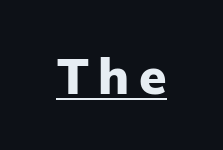
Q: Is the text bold? A: Yes.
Q: Is the text italic (slanted)? A: No, it is upright.
Q: Is the typeface a serif or a sans-serif typeface? A: Sans-serif.
Q: Is the text underlined? A: Yes.
Q: Width (condensed, normal, or wide)? A: Normal.
Q: Stroke contrast? A: Low.
Q: x-height? A: Medium.
Q: Monospaced? A: No.
